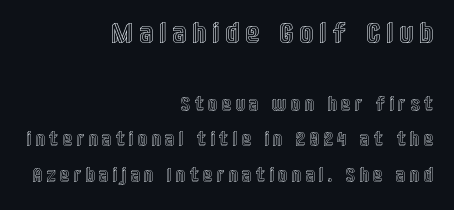
Notice how the passage keeps a crisp vertical edge on the right only. You can tell it's not italic because the verticals are truly vertical. The designer gave the opening block more size than the closing block. Letters rest on an invisible, unmarked baseline. Spacing between characters has been opened up far beyond the box default.
